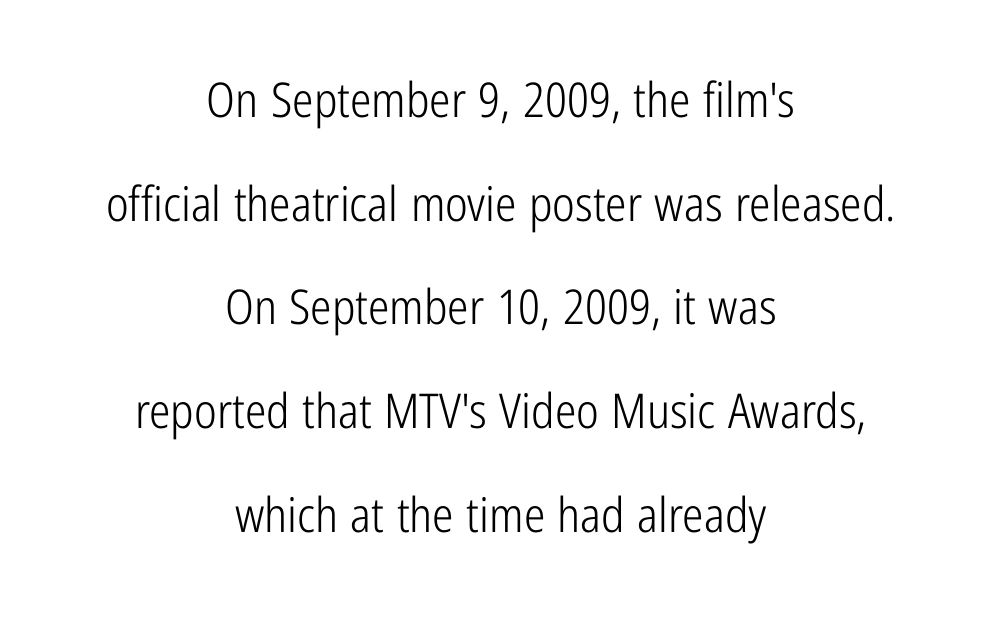
{"serif": "no", "italic": "no", "bold": "no", "weight": "light", "width": "condensed", "stroke_contrast": "low", "x_height": "medium", "monospaced": "no", "underline": "no", "align": "center", "line_spacing": "loose", "line_spacing_ratio": 2.16, "letter_spacing": "normal", "letter_spacing_em": 0.0, "glyph_px": 48}
